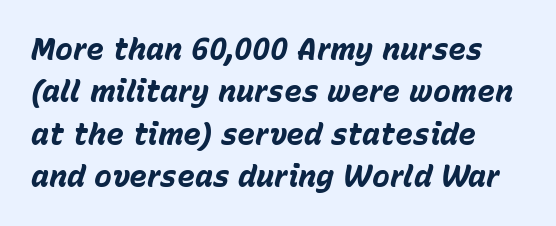
{"italic": "yes", "lean": "right", "slant_degrees": 15, "bold": "yes", "weight": "bold", "width": "normal", "stroke_contrast": "low", "x_height": "medium", "monospaced": "no", "underline": "no", "line_spacing": "normal", "line_spacing_ratio": 1.41, "letter_spacing": "normal", "letter_spacing_em": 0.0, "glyph_px": 30}
